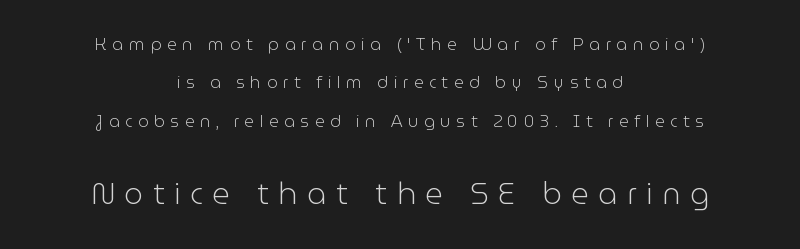
{"serif": "no", "italic": "no", "bold": "no", "weight": "light", "width": "normal", "stroke_contrast": "low", "x_height": "medium", "monospaced": "no", "underline": "no", "align": "center", "line_spacing": "loose", "line_spacing_ratio": 2.26, "letter_spacing": "wide", "letter_spacing_em": 0.32, "larger_block": "second", "size_ratio": 1.76, "glyph_px": 30}
